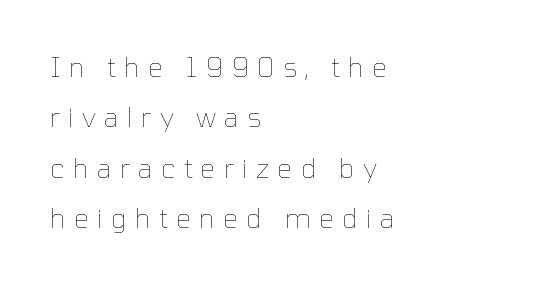
The image shows 27 px text type, upright; set left-aligned, line spacing 1.87x, unusually wide letter spacing (+0.3 em), not underlined.
